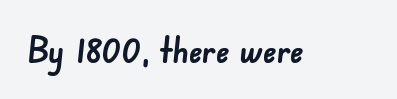
{"serif": "no", "bold": "yes", "weight": "semibold", "width": "normal", "stroke_contrast": "low", "x_height": "small", "monospaced": "no", "underline": "no", "letter_spacing": "normal", "letter_spacing_em": 0.0, "glyph_px": 35}
